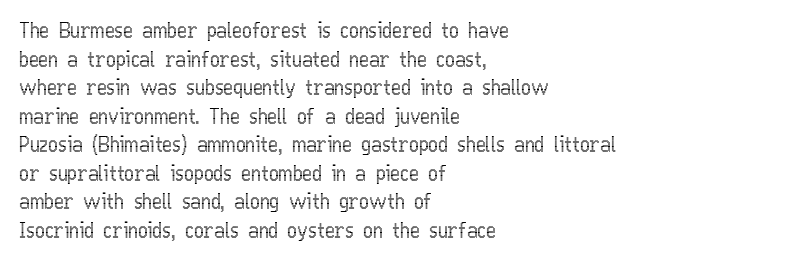
The image shows 21 px text type, upright; set left-aligned, normal line spacing (1.36x), normal letter spacing, not underlined.
